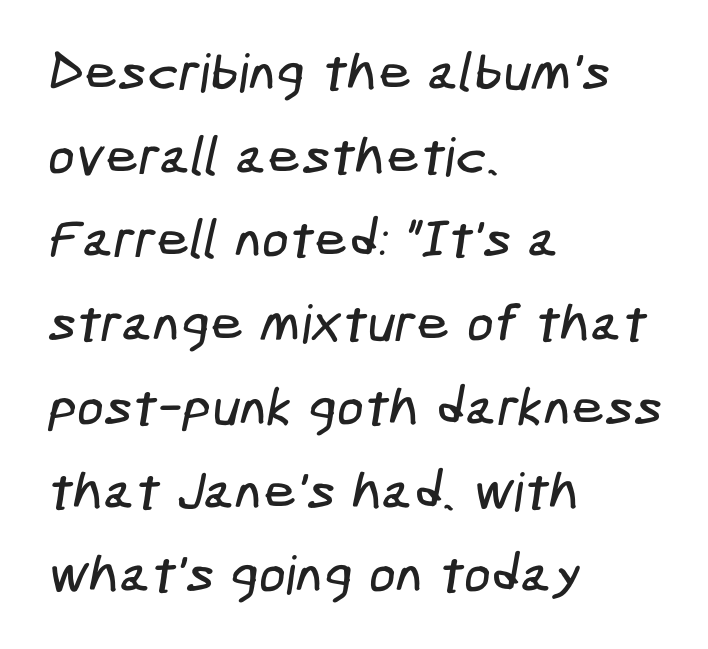
{"serif": "no", "width": "condensed", "stroke_contrast": "low", "x_height": "medium", "underline": "no", "align": "left", "line_spacing": "normal", "line_spacing_ratio": 1.58, "letter_spacing": "normal", "letter_spacing_em": 0.0, "glyph_px": 53}
